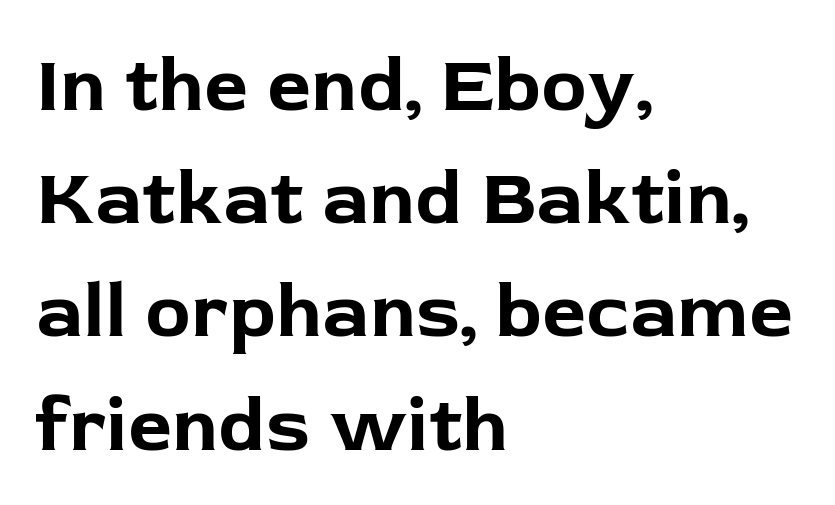
Q: Is the text bold? A: Yes.
Q: Is the text italic (slanted)? A: No, it is upright.
Q: Is the typeface a serif or a sans-serif typeface? A: Sans-serif.
Q: Is the text underlined? A: No.
Q: How is the paragraph aligned? A: Left-aligned.
Q: Is the spacing between letters normal or unusually wide? A: Normal.
Q: Is the spacing between lines tight, normal or loose? A: Normal.
Q: Width (condensed, normal, or wide)? A: Normal.
Q: Stroke contrast? A: Low.
Q: x-height? A: Medium.
Q: Monospaced? A: No.
